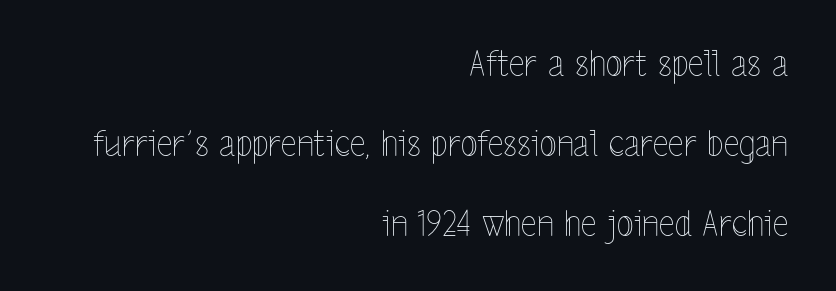
{"italic": "no", "bold": "no", "weight": "thin", "width": "condensed", "x_height": "medium", "monospaced": "no", "underline": "no", "align": "right", "line_spacing": "loose", "line_spacing_ratio": 2.28, "letter_spacing": "normal", "letter_spacing_em": 0.0, "glyph_px": 35}
